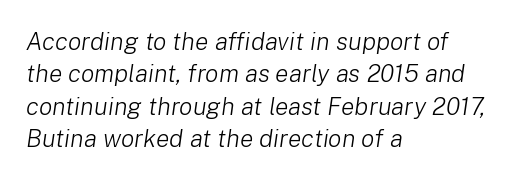
Q: Is the text bold? A: No.
Q: Is the text italic (slanted)? A: Yes, it leans right by about 8 degrees.
Q: Is the text underlined? A: No.
Q: How is the paragraph aligned? A: Left-aligned.
Q: Is the spacing between letters normal or unusually wide? A: Normal.
Q: Is the spacing between lines tight, normal or loose? A: Normal.
